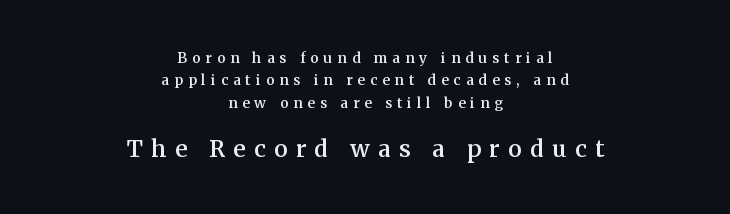
Q: Is the text bold? A: Semi-bold.
Q: Is the text italic (slanted)? A: No, it is upright.
Q: Is the text underlined? A: No.
Q: How is the paragraph aligned? A: Centered.
Q: Is the spacing between letters normal or unusually wide? A: Unusually wide.
Q: Is the spacing between lines tight, normal or loose? A: Normal.
Q: Which block of text is set in a larger size, the first (top) or the second (bottom)? A: The second (bottom) one.
